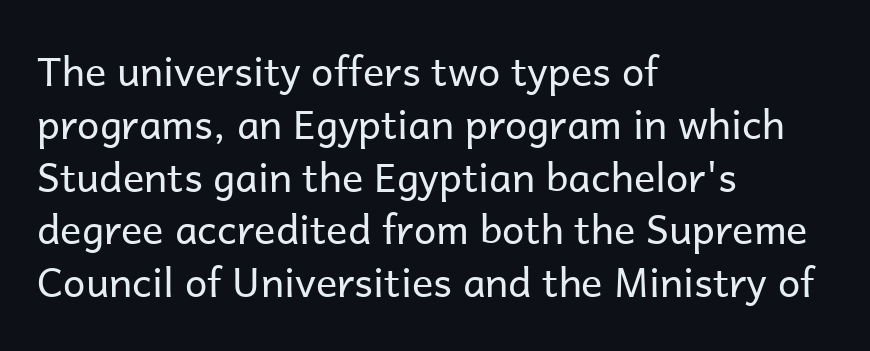
Observe the absence of serifs on each vertical stroke in this sample. The typography opts for an upright posture over an oblique one. Has an underline been added? It has not. No heavy texture on the line: the type isn't bold. The leading is moderate, giving the passage an even texture.
